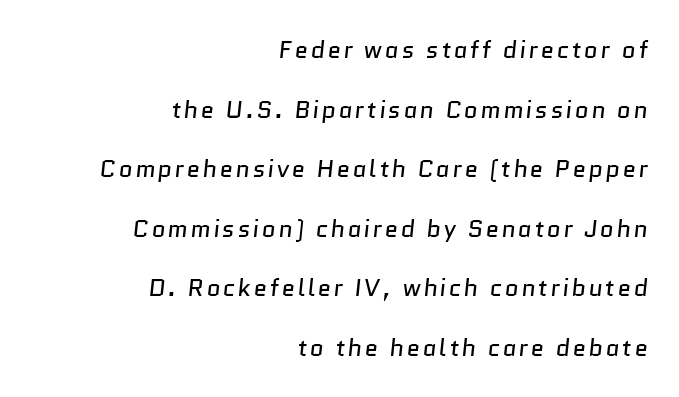
Q: Is the text bold? A: No.
Q: Is the text underlined? A: No.
Q: How is the paragraph aligned? A: Right-aligned.
Q: Is the spacing between lines tight, normal or loose? A: Loose.
